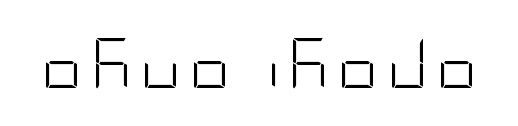
{"serif": "no", "italic": "no", "bold": "no", "weight": "light", "width": "condensed", "stroke_contrast": "low", "x_height": "large", "underline": "no", "glyph_px": 50}
